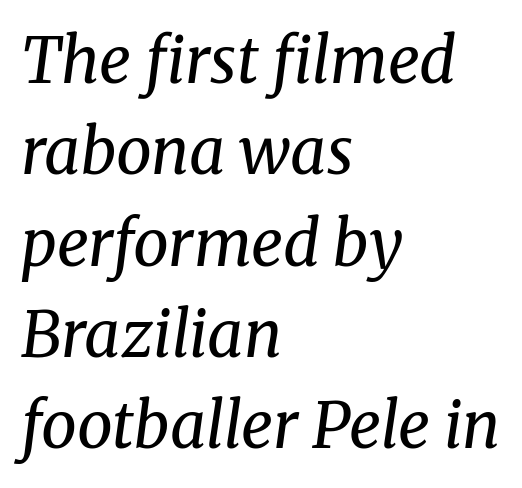
Each row of text sits above clean, open space. Typographically, this falls in the serif category. Horizontal bands of white between lines are of average thickness. Horizontal alignment here is leftward, the default for most running prose. Spacing between characters is what you'd get straight out of the box. Is the type heavy? It reads as light-to-regular instead.
